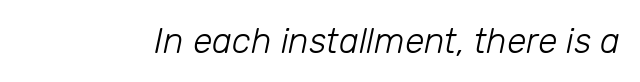
Q: Is the text bold? A: No.
Q: Is the text italic (slanted)? A: Yes, it leans right by about 12 degrees.
Q: Is the text underlined? A: No.
Q: Is the spacing between letters normal or unusually wide? A: Normal.
Q: Width (condensed, normal, or wide)? A: Normal.
Q: Stroke contrast? A: Low.
Q: x-height? A: Medium.
Q: Monospaced? A: No.
